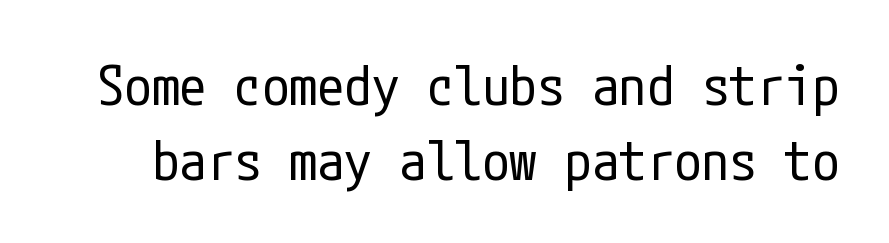
{"serif": "no", "italic": "no", "bold": "no", "weight": "regular", "width": "condensed", "stroke_contrast": "low", "x_height": "medium", "underline": "no", "line_spacing": "normal", "line_spacing_ratio": 1.36, "letter_spacing": "normal", "letter_spacing_em": 0.0, "glyph_px": 55}
